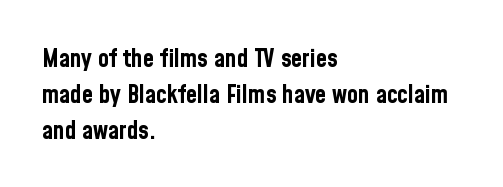
Nope, not italic — everything's standing straight. A normal amount of white space separates one row of letters from the next. Pretty heavy lettering here — definitely bold. Line starts are locked; line ends wander. Tracking here is standard; glyphs follow each other at the usual distance. Decoration check: the copy has no underline.
